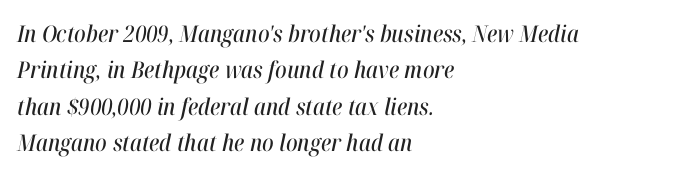
{"italic": "yes", "lean": "right", "slant_degrees": 12, "underline": "no", "align": "left", "line_spacing": "normal", "line_spacing_ratio": 1.58, "letter_spacing": "normal", "letter_spacing_em": 0.0, "glyph_px": 23}
